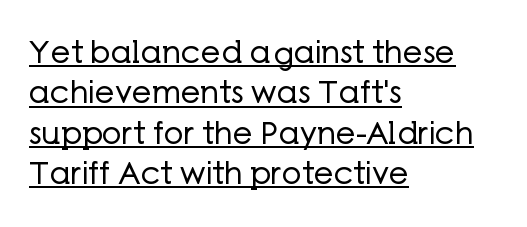
Notice how descenders clear the ascenders below comfortably — that's standard leading. A typesetter would call this proportional, since set widths differ per character. The lettering stays uniformly vertical, giving the passage a roman look. Counters stay open thanks to moderate or lighter strokes.
